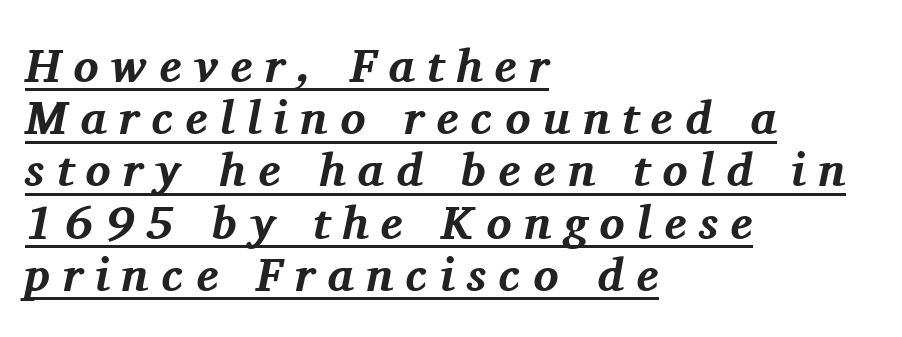
Q: Is the text bold? A: Yes.
Q: Is the text italic (slanted)? A: Yes, it leans right by about 11 degrees.
Q: Is the typeface a serif or a sans-serif typeface? A: Serif.
Q: Is the text underlined? A: Yes.
Q: How is the paragraph aligned? A: Left-aligned.
Q: Is the spacing between letters normal or unusually wide? A: Unusually wide.
Q: Is the spacing between lines tight, normal or loose? A: Tight.
Q: Width (condensed, normal, or wide)? A: Normal.
Q: Stroke contrast? A: Medium.
Q: x-height? A: Medium.
Q: Monospaced? A: No.
